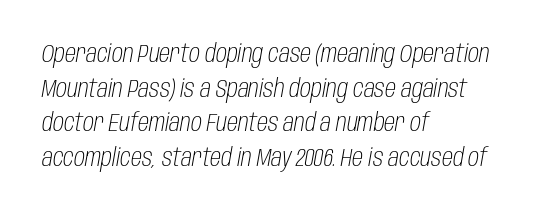
The image shows 25 px text type, italic (leaning right); set left-aligned, normal line spacing (1.39x), normal letter spacing, not underlined.
